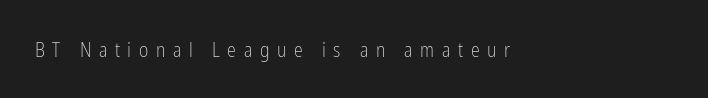
The image shows 20 px text type, upright; set left-aligned, unusually wide letter spacing (+0.38 em), not underlined.
